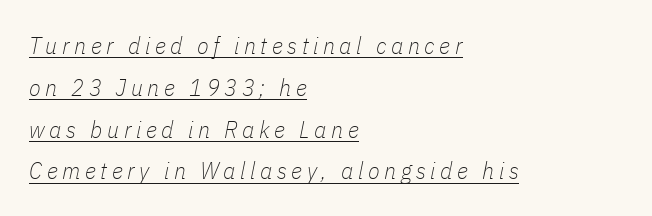
These glyphs show unthickened strokes, regular width or finer. This sample carries an underscore along the baseline area. Italic: yes, the glyphs are oblique. Each line starts at the same left margin while the right side varies.
